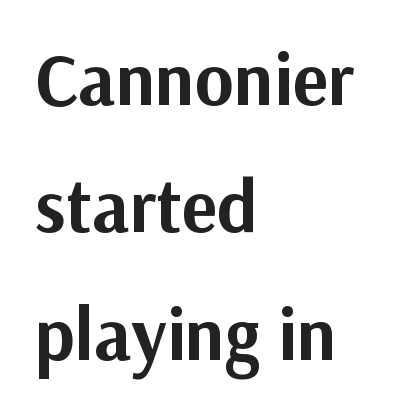
The image shows 74 px bold sans-serif type, upright; set left-aligned, line spacing 1.72x, normal letter spacing, not underlined; medium stroke contrast and a medium x-height.
